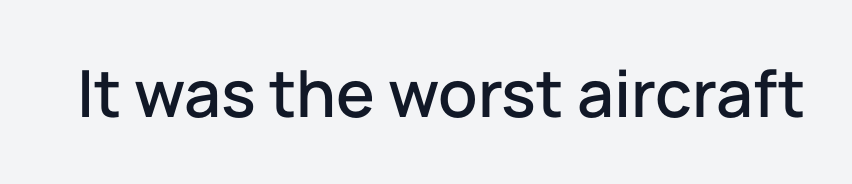
The image shows 65 px sans-serif type, upright; set normal letter spacing, not underlined; low stroke contrast and a medium x-height.
